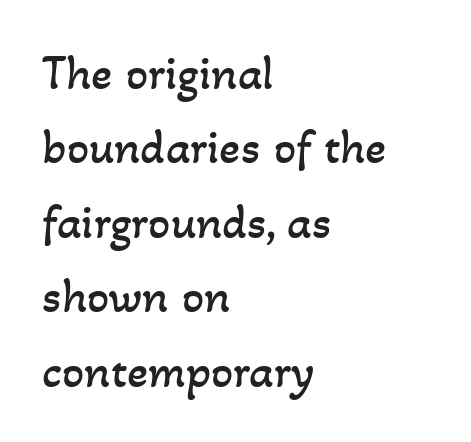
The image shows 49 px regular-weight type; set left-aligned, normal line spacing (1.52x), normal letter spacing, not underlined; low stroke contrast and a small x-height.
